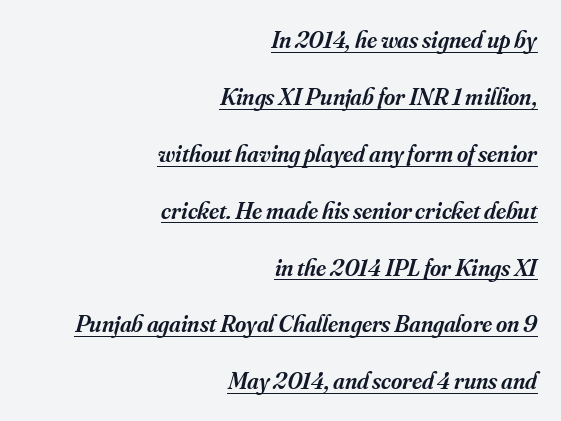
Q: Is the text bold? A: Semi-bold.
Q: Is the text italic (slanted)? A: Yes, it leans right by about 16 degrees.
Q: Is the text underlined? A: Yes.
Q: How is the paragraph aligned? A: Right-aligned.
Q: Is the spacing between letters normal or unusually wide? A: Normal.
Q: Is the spacing between lines tight, normal or loose? A: Loose.
